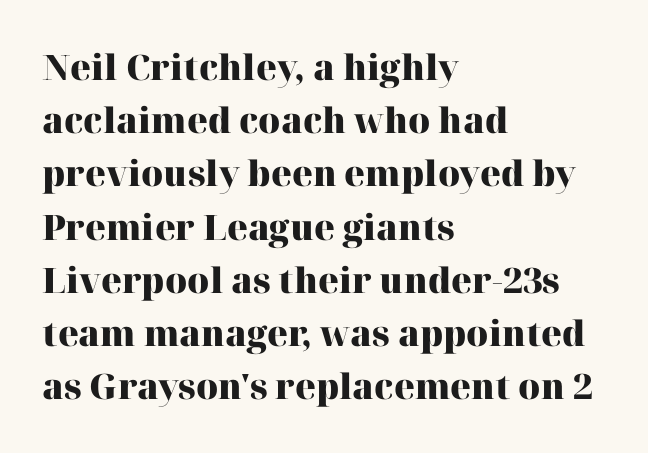
Q: Is the text bold? A: Yes.
Q: Is the text italic (slanted)? A: No, it is upright.
Q: Is the typeface a serif or a sans-serif typeface? A: Serif.
Q: Is the text underlined? A: No.
Q: How is the paragraph aligned? A: Left-aligned.
Q: Is the spacing between letters normal or unusually wide? A: Normal.
Q: Is the spacing between lines tight, normal or loose? A: Normal.
Q: Width (condensed, normal, or wide)? A: Normal.
Q: Stroke contrast? A: High.
Q: x-height? A: Medium.
Q: Monospaced? A: No.
